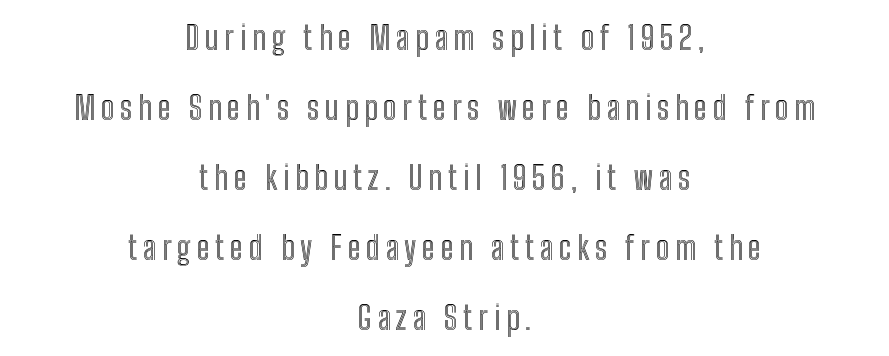
The image shows 32 px condensed type, upright; set centered, loose line spacing (2.19x), not underlined; a medium x-height.
